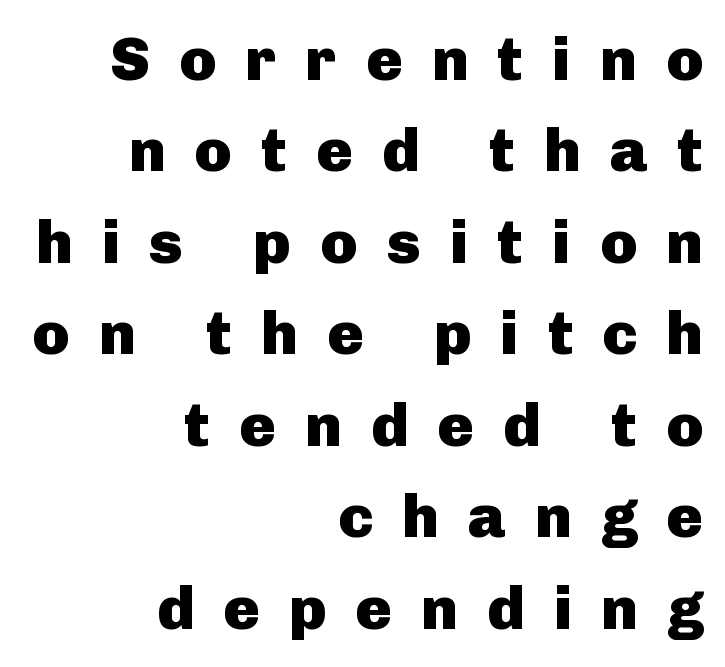
{"serif": "no", "italic": "no", "bold": "yes", "weight": "heavy", "width": "normal", "stroke_contrast": "low", "x_height": "medium", "monospaced": "no", "underline": "no", "align": "right", "line_spacing": "normal", "line_spacing_ratio": 1.5, "letter_spacing": "wide", "letter_spacing_em": 0.48, "glyph_px": 61}
